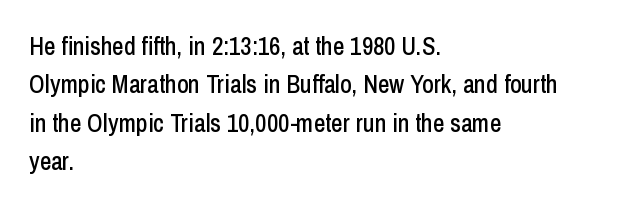
These lines stack with their left ends in a neat column. This is the regular roman posture of the typeface. Leading matches the norm, producing a regular column. No extra tracking has been applied to these lines. Type without underlining.
